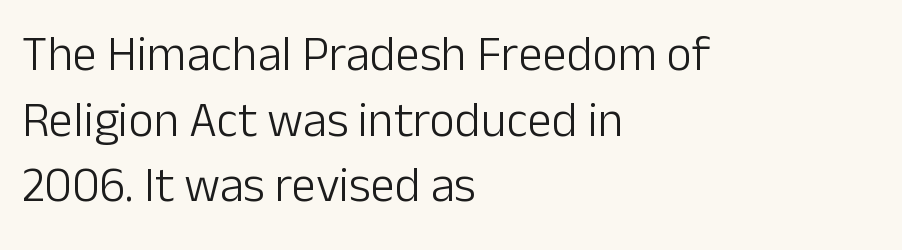
Q: Is the text bold? A: No.
Q: Is the text italic (slanted)? A: No, it is upright.
Q: Is the typeface a serif or a sans-serif typeface? A: Sans-serif.
Q: Is the text underlined? A: No.
Q: How is the paragraph aligned? A: Left-aligned.
Q: Is the spacing between letters normal or unusually wide? A: Normal.
Q: Is the spacing between lines tight, normal or loose? A: Normal.
Q: Width (condensed, normal, or wide)? A: Normal.
Q: Stroke contrast? A: Low.
Q: x-height? A: Medium.
Q: Monospaced? A: No.
